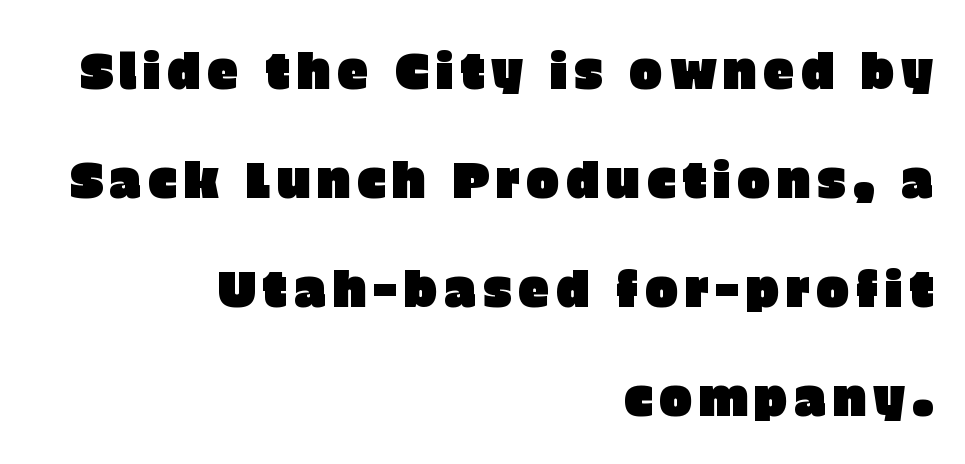
{"serif": "no", "italic": "no", "width": "normal", "stroke_contrast": "low", "x_height": "large", "monospaced": "no", "underline": "no", "align": "right", "line_spacing": "loose", "line_spacing_ratio": 2.18, "glyph_px": 50}
